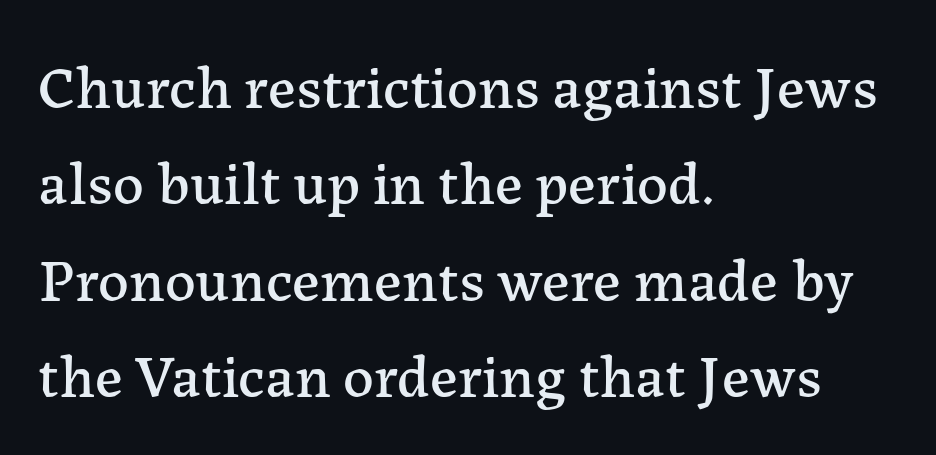
The image shows 61 px serif type, upright; set left-aligned, normal line spacing (1.58x), normal letter spacing, not underlined; low stroke contrast and a medium x-height.
